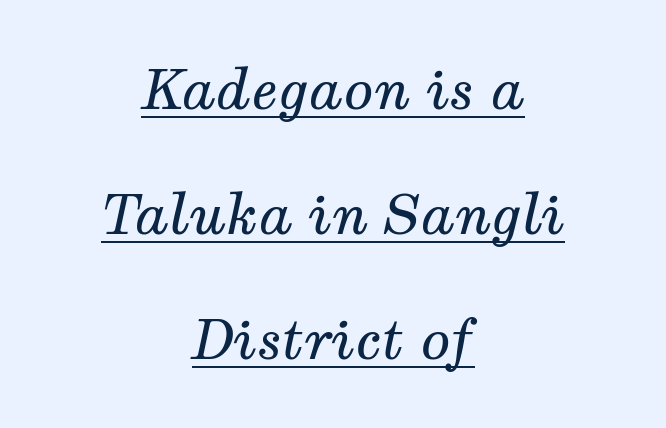
The image shows 55 px regular-weight serif type, italic (leaning right); set centered, loose line spacing (2.27x), normal letter spacing, underlined; medium stroke contrast and a medium x-height.
